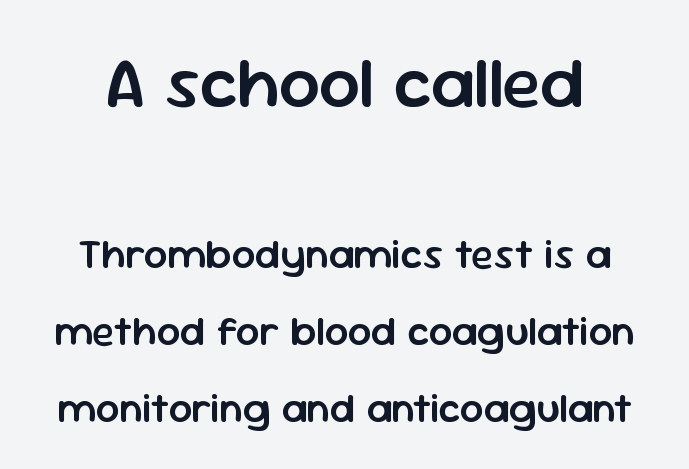
The line texture is even and compact thanks to regular tracking. Do the characters align in a grid? No, the font is proportional. Italic? Not at all — the glyphs are vertical. Decoration check: the copy has no underline. The letters in the upper block stand taller than those in the block below.
